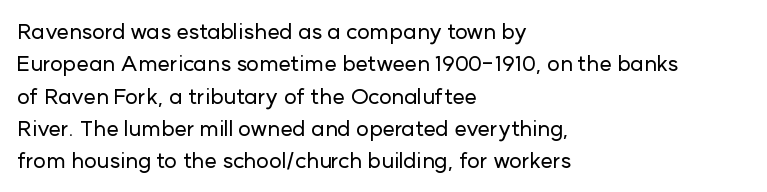
The image shows 22 px text type, upright; set left-aligned, normal line spacing (1.47x), normal letter spacing, not underlined.
